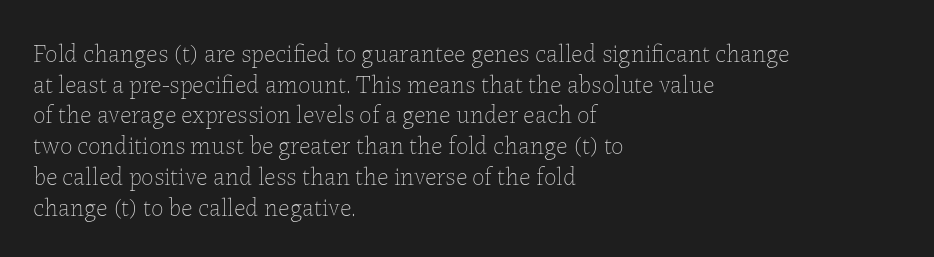
The letters look calm and open, with moderate or lighter stems. Descenders are the only things crossing below the line. Left-aligned paragraph, ragged on the right. Short note: letters normally spaced.
